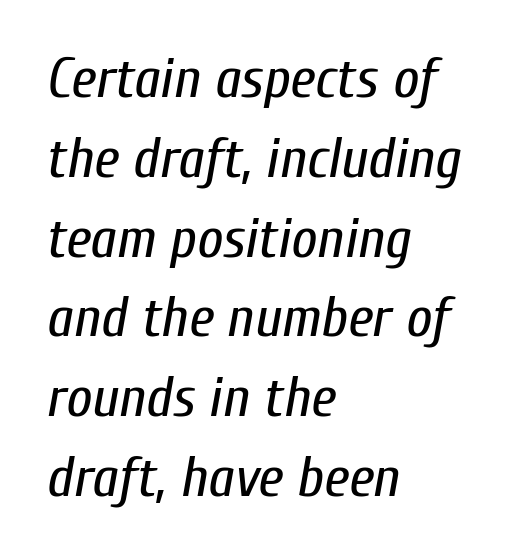
The leading is moderate, giving the passage an even texture. The letters are slanted; this is an italic face. The letters advance in unequal steps, a hallmark of proportional type. A student would call this left alignment; a typographer would say flush left, rag right. Bare-footed words on every line. Counters stay open thanks to moderate or lighter strokes.
